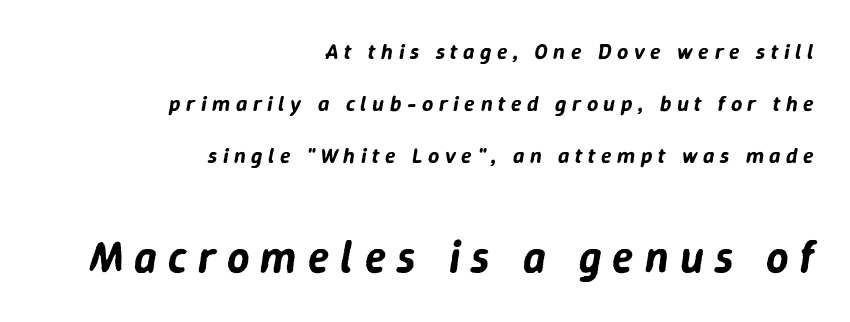
The image shows 44 px text type, italic (leaning right); set right-aligned, loose line spacing (2.36x), unusually wide letter spacing (+0.25 em), not underlined; the second (bottom) block is 2.0x larger; low stroke contrast and a medium x-height.
